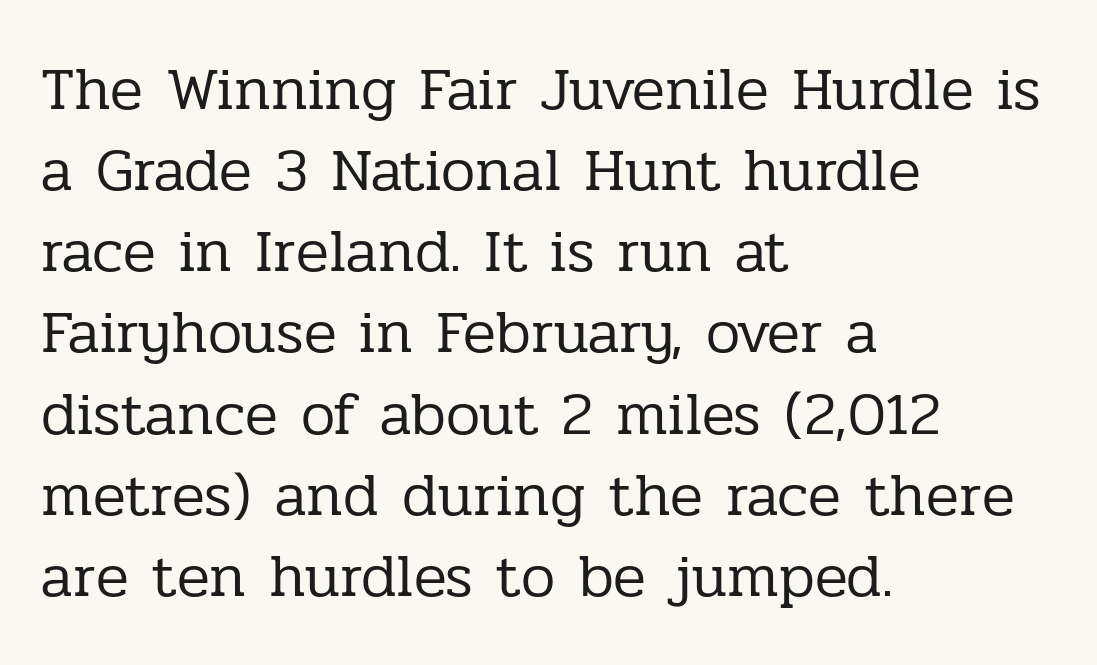
{"serif": "yes", "italic": "no", "bold": "no", "weight": "regular", "width": "normal", "stroke_contrast": "low", "x_height": "medium", "monospaced": "no", "underline": "no", "align": "left", "line_spacing": "normal", "line_spacing_ratio": 1.33, "letter_spacing": "normal", "letter_spacing_em": 0.0, "glyph_px": 61}
